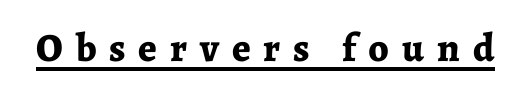
Q: Is the text bold? A: Yes.
Q: Is the text italic (slanted)? A: No, it is upright.
Q: Is the typeface a serif or a sans-serif typeface? A: Serif.
Q: Is the text underlined? A: Yes.
Q: Is the spacing between letters normal or unusually wide? A: Unusually wide.
Q: Width (condensed, normal, or wide)? A: Normal.
Q: Stroke contrast? A: Low.
Q: x-height? A: Medium.
Q: Monospaced? A: No.
